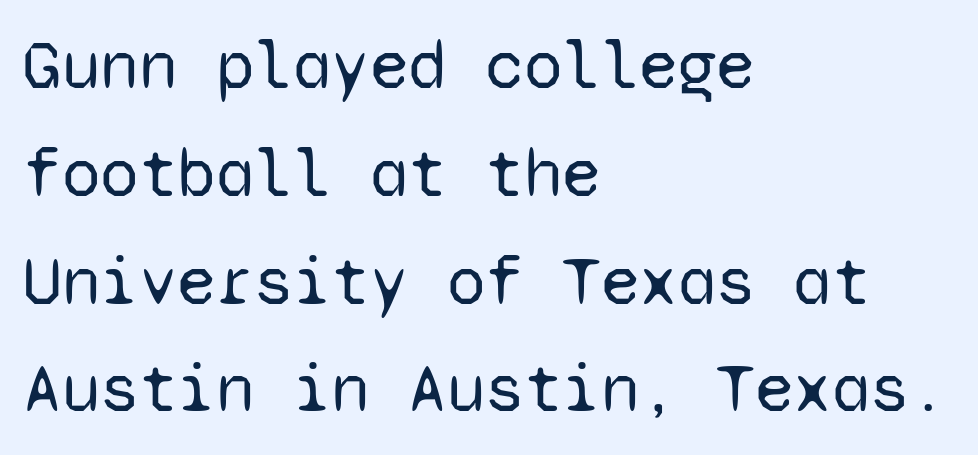
Q: Is the text bold? A: No.
Q: Is the text italic (slanted)? A: No, it is upright.
Q: Is the typeface a serif or a sans-serif typeface? A: Sans-serif.
Q: Is the text underlined? A: No.
Q: How is the paragraph aligned? A: Left-aligned.
Q: Is the spacing between letters normal or unusually wide? A: Normal.
Q: Is the spacing between lines tight, normal or loose? A: Normal.
Q: Width (condensed, normal, or wide)? A: Normal.
Q: Stroke contrast? A: Low.
Q: x-height? A: Medium.
Q: Monospaced? A: Yes.
